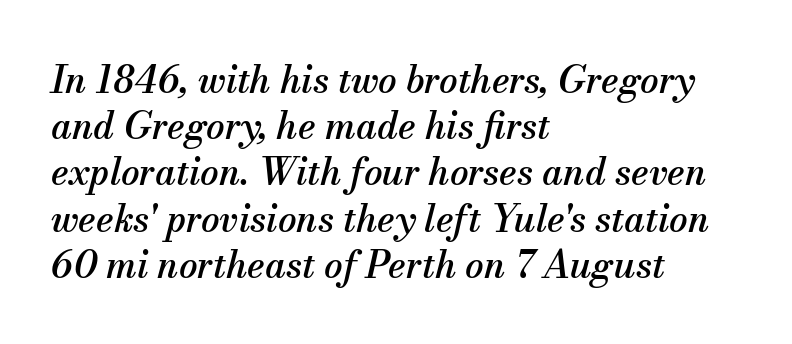
Q: Is the text italic (slanted)? A: Yes, it leans right by about 13 degrees.
Q: Is the typeface a serif or a sans-serif typeface? A: Serif.
Q: Is the text underlined? A: No.
Q: How is the paragraph aligned? A: Left-aligned.
Q: Is the spacing between letters normal or unusually wide? A: Normal.
Q: Is the spacing between lines tight, normal or loose? A: Normal.
Q: Width (condensed, normal, or wide)? A: Normal.
Q: Stroke contrast? A: Medium.
Q: x-height? A: Small.
Q: Monospaced? A: No.
